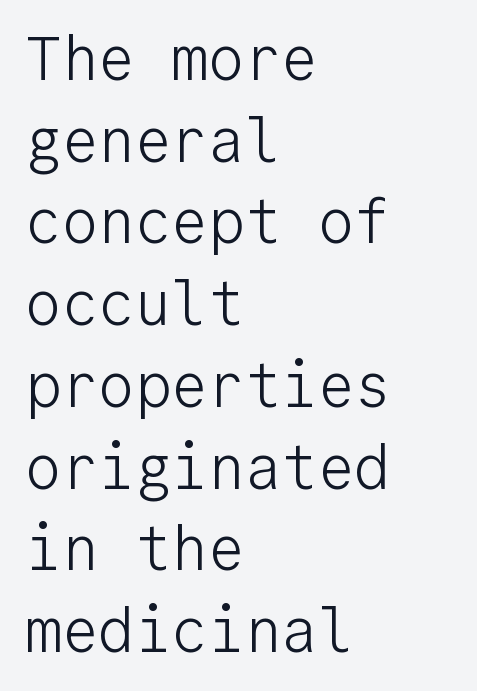
Looks like terminal output: every glyph gets an equal slot. Each line starts at the same left margin while the right side varies. Quick note: interline space is typical. The gaps between neighbouring characters are ordinary and unremarkable. Check under the words: just untouched page.
